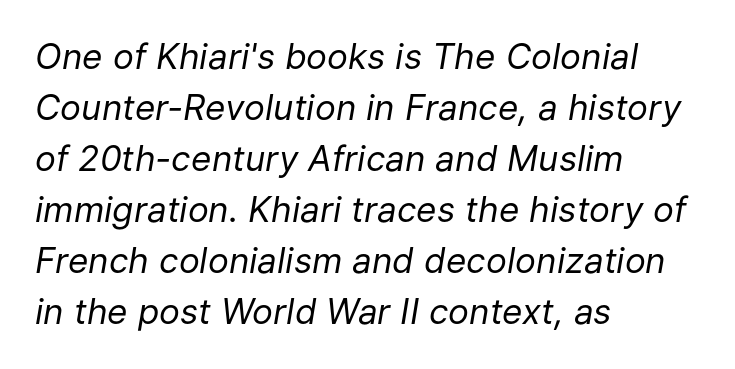
A bare baseline throughout the passage. In terms of letterspacing, this is plain default setting. Each letter keeps its own natural width here, so spacing adapts to shape. A classic flush-left, rag-right setting is used for this passage.
